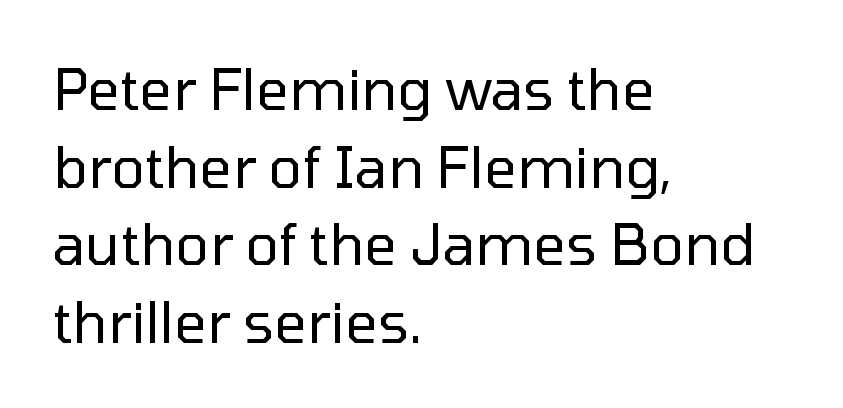
This rendering uses left alignment, leaving the right contour irregular. Each stroke keeps to a modest, everyday thickness or less. Varying glyph widths throughout — classic text-font behaviour. A typesetter would call this leading conventional body-copy spacing.
